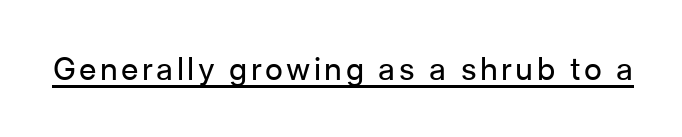
The passage shown is typeset with a sans-serif family. Glance below the letters and you will spot a drawn line. Character widths vary here, with narrow letters taking less room than wide ones. Posture: straight, roman, zero tilt. Weight class: somewhere from thin through regular.
